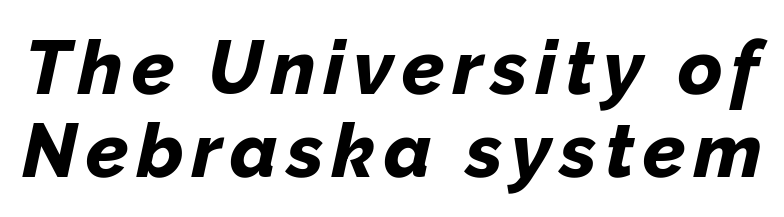
The image shows 76 px bold type, italic (leaning right); set tight line spacing (1.09x), not underlined; low stroke contrast and a medium x-height.
